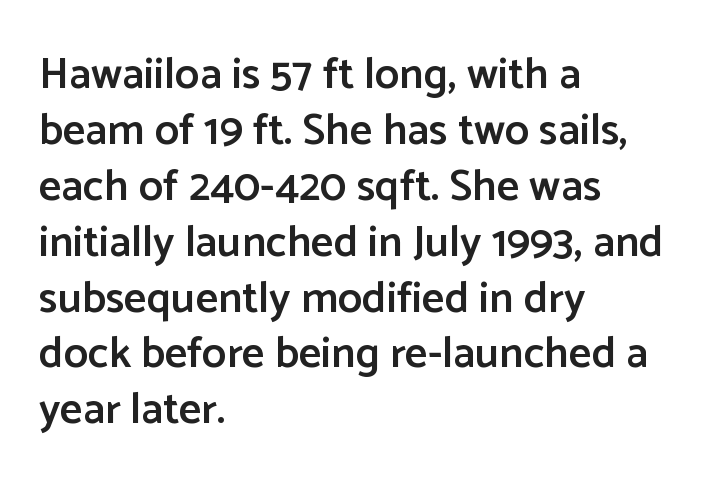
The image shows 44 px semibold sans-serif type, upright; set left-aligned, normal line spacing (1.27x), normal letter spacing, not underlined; low stroke contrast and a medium x-height.
